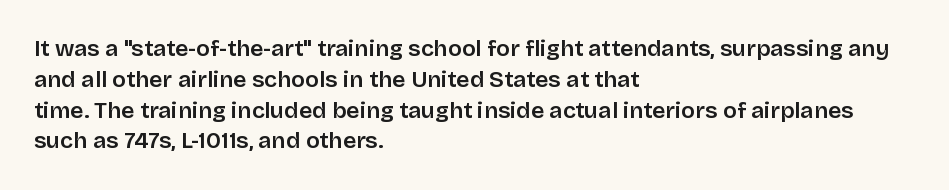
The image shows 23 px text type, upright; set left-aligned, normal line spacing (1.34x), normal letter spacing, not underlined.
